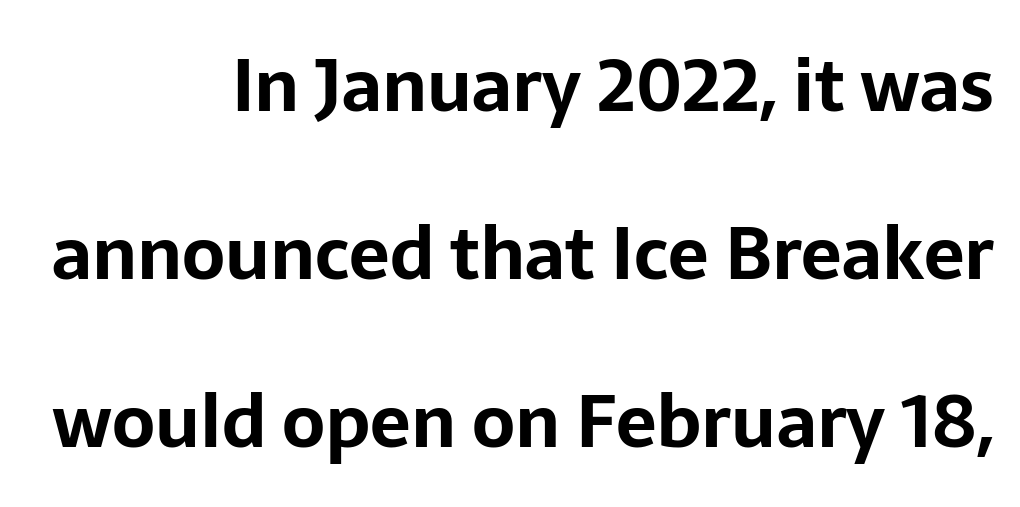
The image shows 72 px bold sans-serif type, upright; set right-aligned, loose line spacing (2.33x), normal letter spacing, not underlined; low stroke contrast and a medium x-height.
